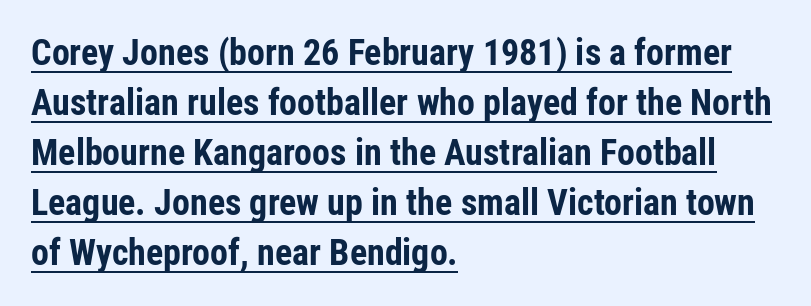
The image shows 36 px bold, condensed sans-serif type, upright; set left-aligned, normal line spacing (1.39x), normal letter spacing, underlined; low stroke contrast and a medium x-height.
